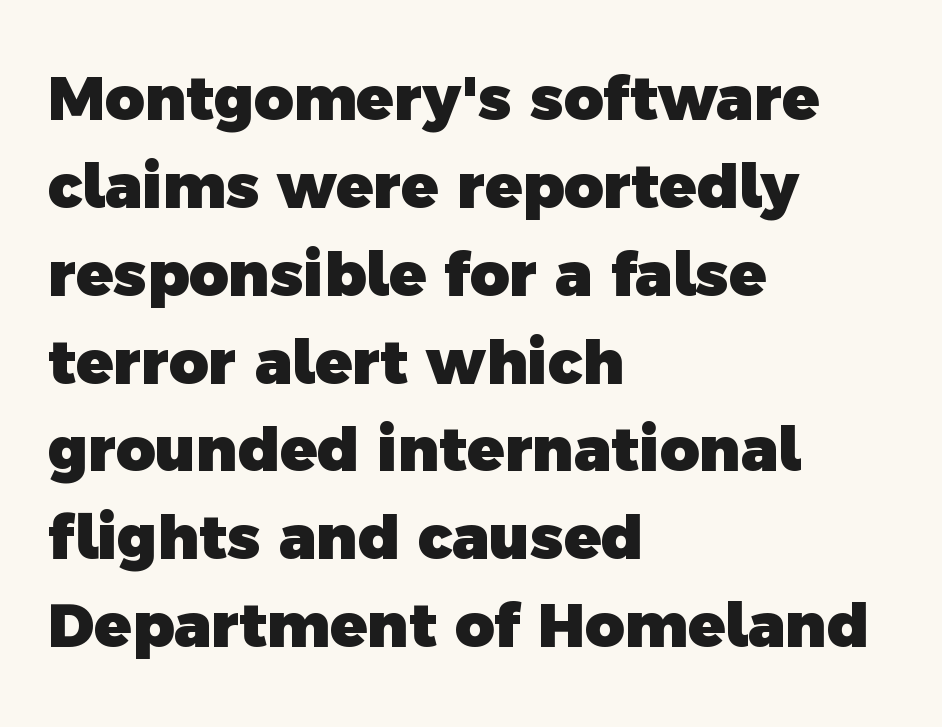
The rendering keeps characters at their native spacing. Has an underline been added? It has not. If you drew a ruler down the left edge, every line would touch it. Line spacing here is normal. Here the designer chose a conventional face with non-uniform glyph widths. Students, this is bold: see how much ink each stroke carries.
